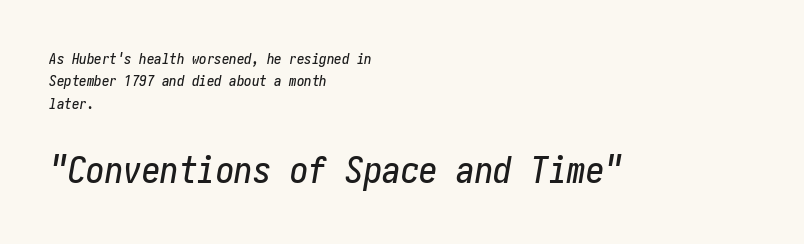
{"italic": "yes", "lean": "right", "slant_degrees": 10, "width": "condensed", "stroke_contrast": "low", "x_height": "medium", "underline": "no", "align": "left", "line_spacing": "normal", "line_spacing_ratio": 1.5, "letter_spacing": "normal", "letter_spacing_em": 0.0, "larger_block": "second", "size_ratio": 2.47, "glyph_px": 37}
